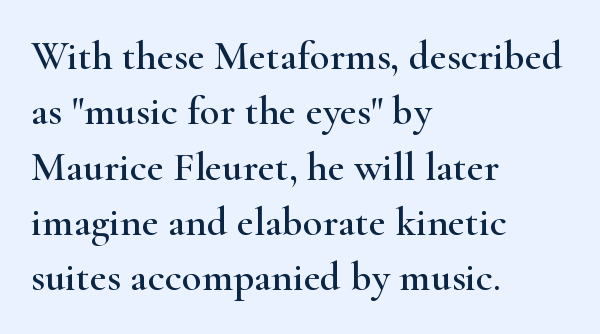
{"serif": "yes", "italic": "no", "width": "wide", "stroke_contrast": "high", "x_height": "small", "monospaced": "no", "underline": "no", "align": "left", "line_spacing": "normal", "line_spacing_ratio": 1.35, "letter_spacing": "normal", "letter_spacing_em": 0.0, "glyph_px": 41}
